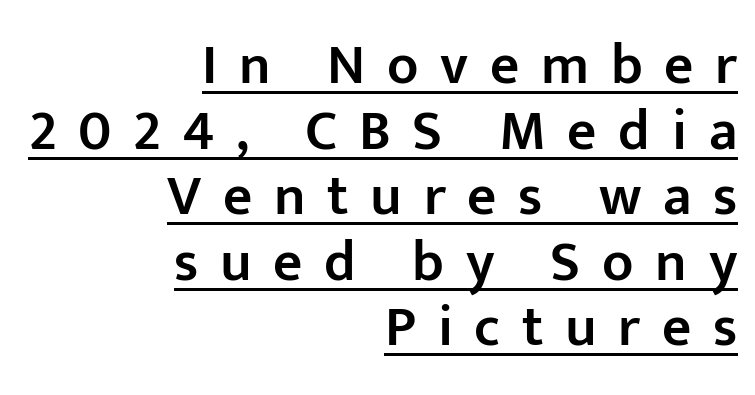
Q: Is the text bold? A: Semi-bold.
Q: Is the text italic (slanted)? A: No, it is upright.
Q: Is the typeface a serif or a sans-serif typeface? A: Sans-serif.
Q: Is the text underlined? A: Yes.
Q: How is the paragraph aligned? A: Right-aligned.
Q: Is the spacing between letters normal or unusually wide? A: Unusually wide.
Q: Is the spacing between lines tight, normal or loose? A: Tight.
Q: Width (condensed, normal, or wide)? A: Normal.
Q: Stroke contrast? A: Low.
Q: x-height? A: Medium.
Q: Monospaced? A: No.
